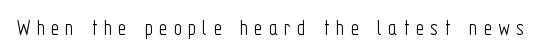
Q: Is the text bold? A: No.
Q: Is the text italic (slanted)? A: No, it is upright.
Q: Is the text underlined? A: No.
Q: Is the spacing between letters normal or unusually wide? A: Unusually wide.
